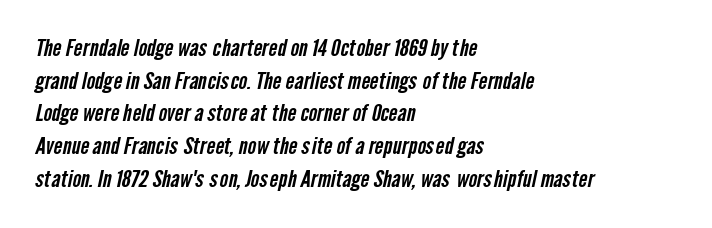
Is the block centered? No — it sits flush against the left margin. Check under the words: just untouched page. What's the leading like? Ordinary, nothing unusual. Inter-character spacing is left at the font's built-in metrics.
